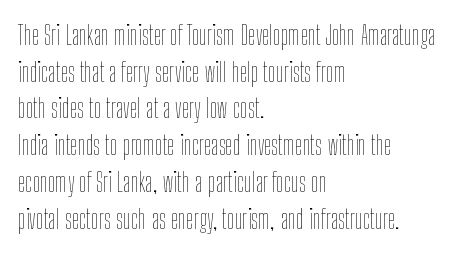
{"italic": "no", "bold": "no", "underline": "no", "align": "left", "line_spacing": "normal", "line_spacing_ratio": 1.36, "letter_spacing": "normal", "letter_spacing_em": 0.0, "glyph_px": 27}
